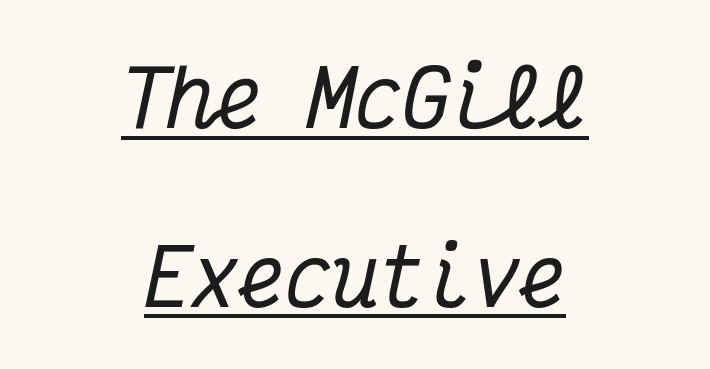
Q: Is the text italic (slanted)? A: Yes, it leans right by about 12 degrees.
Q: Is the typeface a serif or a sans-serif typeface? A: Serif.
Q: Is the text underlined? A: Yes.
Q: How is the paragraph aligned? A: Centered.
Q: Is the spacing between letters normal or unusually wide? A: Normal.
Q: Is the spacing between lines tight, normal or loose? A: Loose.
Q: Width (condensed, normal, or wide)? A: Condensed.
Q: Stroke contrast? A: Medium.
Q: x-height? A: Medium.
Q: Monospaced? A: Yes.
